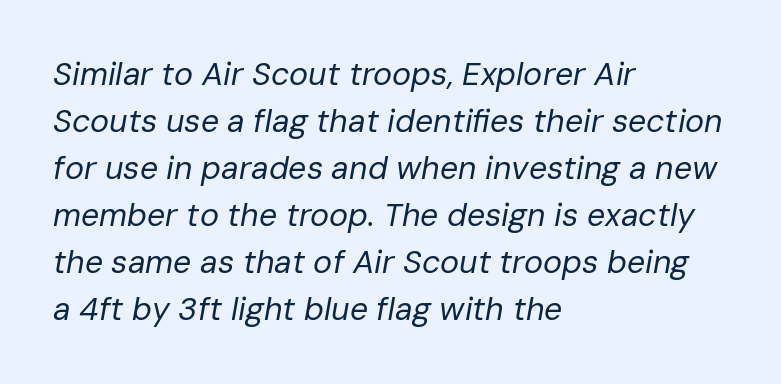
Q: Is the text bold? A: No.
Q: Is the text italic (slanted)? A: Yes, it leans right by about 10 degrees.
Q: Is the text underlined? A: No.
Q: How is the paragraph aligned? A: Left-aligned.
Q: Is the spacing between letters normal or unusually wide? A: Normal.
Q: Is the spacing between lines tight, normal or loose? A: Normal.
Q: Width (condensed, normal, or wide)? A: Normal.
Q: Stroke contrast? A: Low.
Q: x-height? A: Medium.
Q: Monospaced? A: No.
